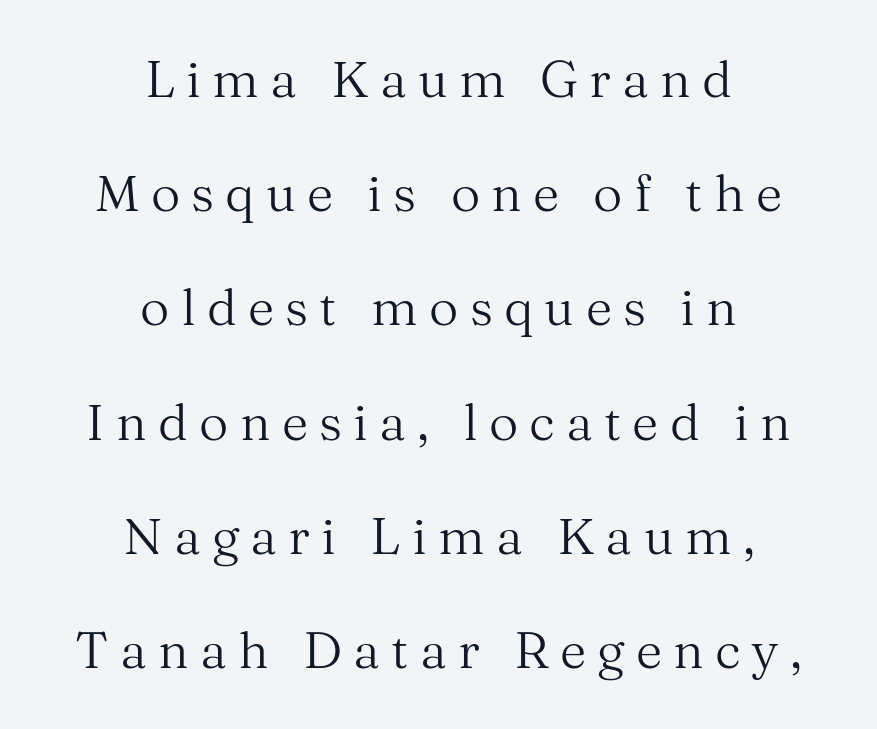
{"serif": "yes", "italic": "no", "bold": "no", "weight": "regular", "width": "normal", "stroke_contrast": "medium", "x_height": "medium", "monospaced": "no", "underline": "no", "align": "center", "line_spacing": "loose", "line_spacing_ratio": 2.24, "letter_spacing": "wide", "letter_spacing_em": 0.22, "glyph_px": 51}
